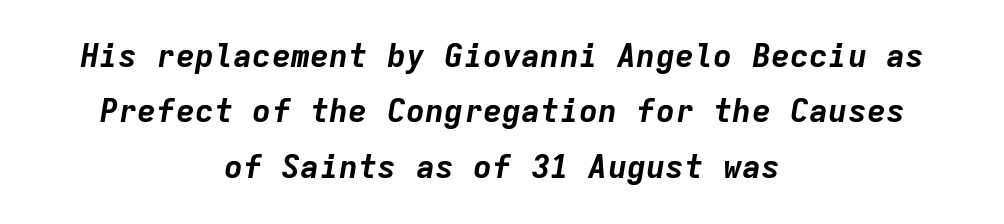
{"italic": "yes", "lean": "right", "slant_degrees": 9, "bold": "yes", "weight": "bold", "width": "normal", "stroke_contrast": "low", "x_height": "medium", "monospaced": "yes", "underline": "no", "align": "center", "line_spacing_ratio": 1.73, "letter_spacing": "normal", "letter_spacing_em": 0.0, "glyph_px": 32}
